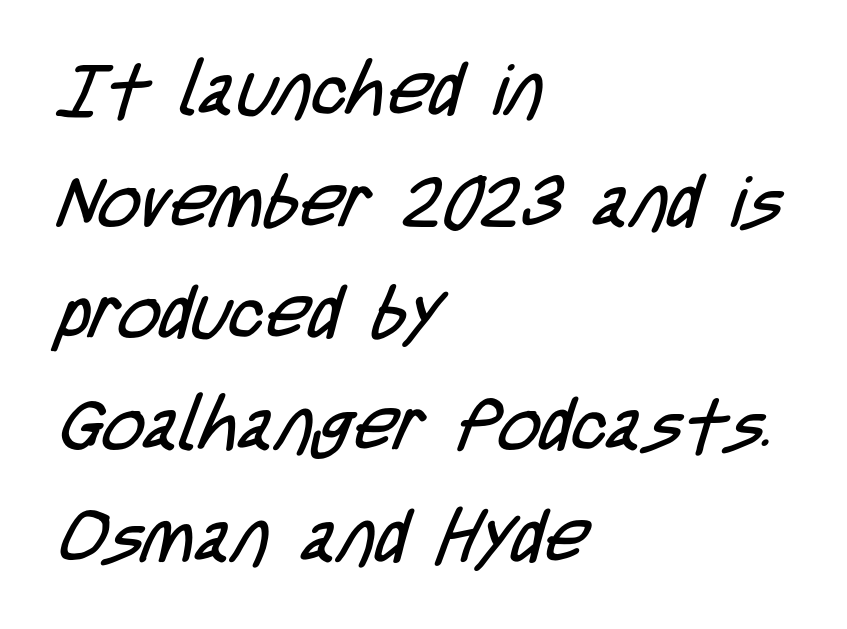
A light-to-regular cut is what we see here. Which margin do the lines hug? The left one — the right edge is uneven. Serif or sans? Sans — the stroke terminals are bare. You could call the tracking neutral — neither tight nor loose. Honestly, the row spacing looks completely unremarkable.
